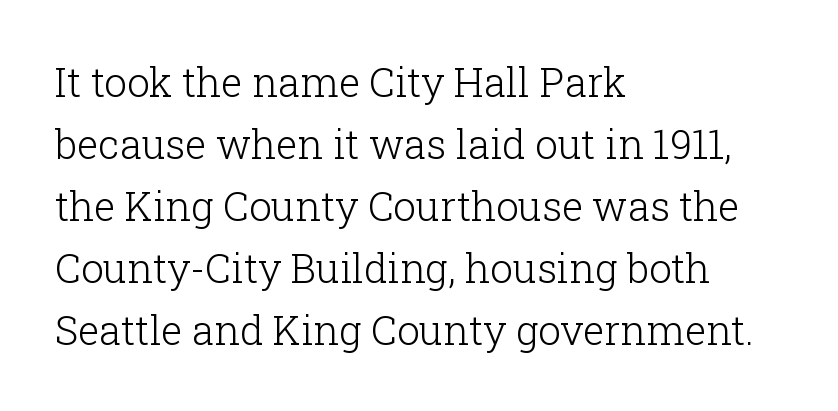
{"serif": "yes", "italic": "no", "bold": "no", "weight": "light", "width": "normal", "stroke_contrast": "low", "x_height": "medium", "monospaced": "no", "underline": "no", "align": "left", "line_spacing": "normal", "line_spacing_ratio": 1.55, "letter_spacing": "normal", "letter_spacing_em": 0.0, "glyph_px": 40}
